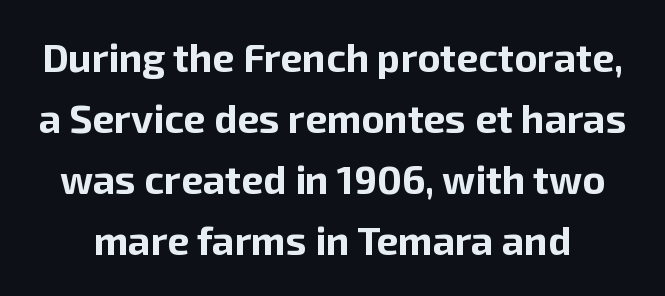
The image shows 39 px bold sans-serif type, upright; set normal line spacing (1.56x), normal letter spacing, not underlined; low stroke contrast and a medium x-height.
